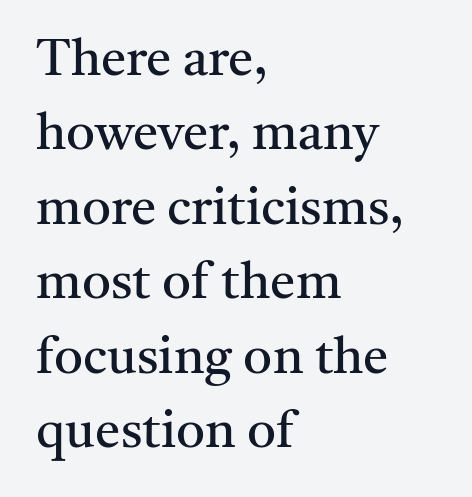
{"serif": "yes", "italic": "no", "bold": "no", "weight": "regular", "width": "normal", "stroke_contrast": "medium", "x_height": "medium", "monospaced": "no", "underline": "no", "align": "left", "line_spacing": "normal", "line_spacing_ratio": 1.46, "letter_spacing": "normal", "letter_spacing_em": 0.0, "glyph_px": 51}
